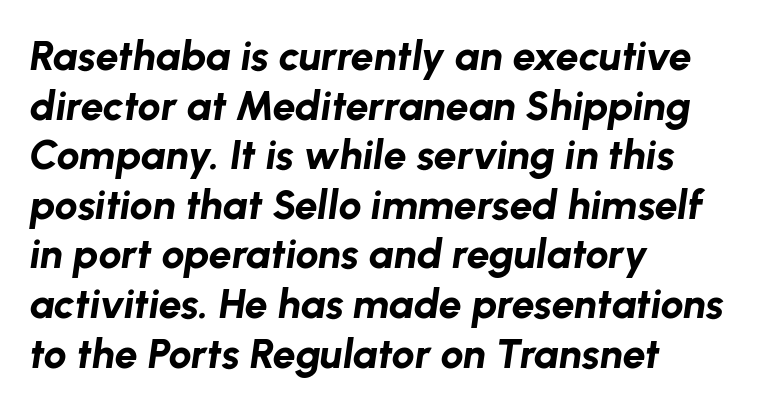
Q: Is the text bold? A: Yes.
Q: Is the text italic (slanted)? A: Yes, it leans right by about 8 degrees.
Q: Is the text underlined? A: No.
Q: How is the paragraph aligned? A: Left-aligned.
Q: Is the spacing between letters normal or unusually wide? A: Normal.
Q: Width (condensed, normal, or wide)? A: Normal.
Q: Stroke contrast? A: Low.
Q: x-height? A: Medium.
Q: Monospaced? A: No.
